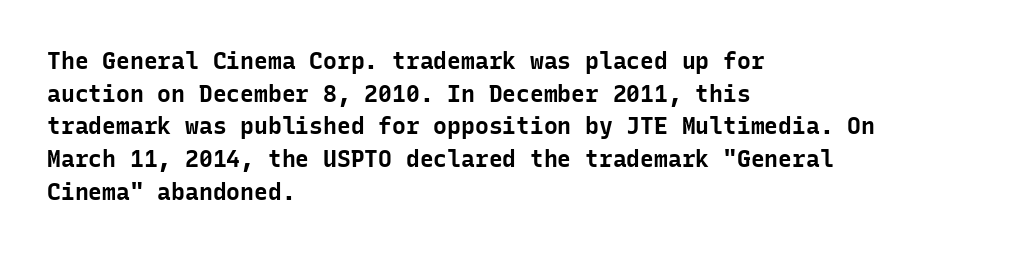
Q: Is the text bold? A: Yes.
Q: Is the text italic (slanted)? A: No, it is upright.
Q: Is the text underlined? A: No.
Q: How is the paragraph aligned? A: Left-aligned.
Q: Is the spacing between letters normal or unusually wide? A: Normal.
Q: Is the spacing between lines tight, normal or loose? A: Normal.
